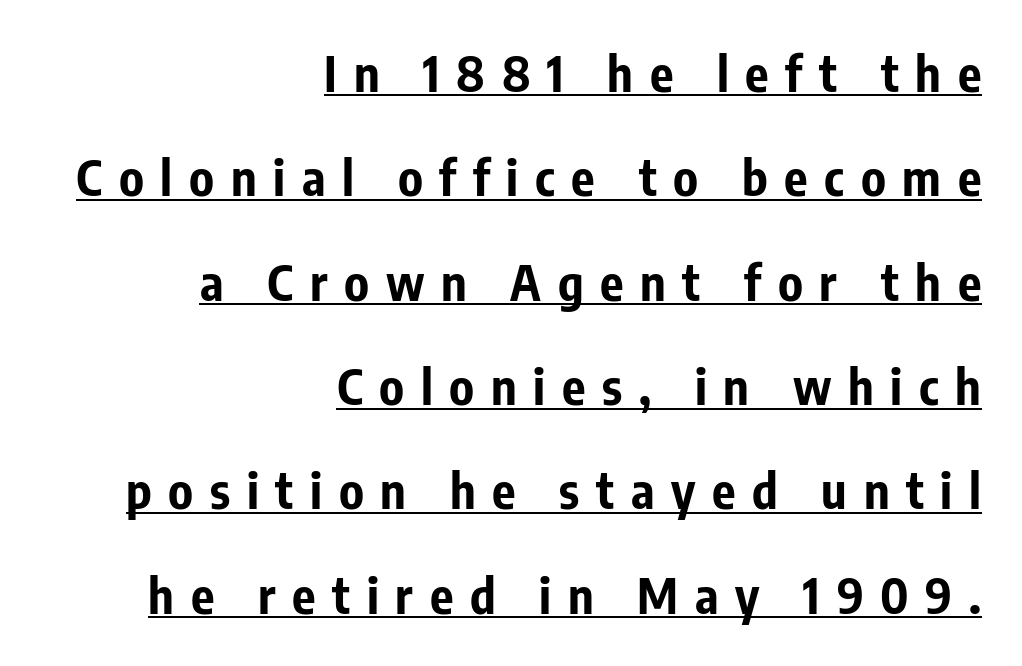
The tracking jumps out immediately: characters are airy and widely separated. Italic: no, the glyphs are upright roman. Strokes here are thick enough to call this a true bold. Underline: present.
